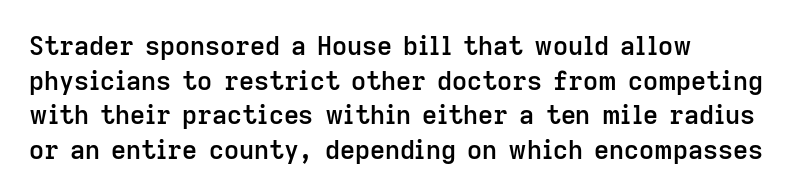
{"italic": "no", "bold": "semi", "underline": "no", "align": "left", "line_spacing": "normal", "line_spacing_ratio": 1.33, "letter_spacing": "normal", "letter_spacing_em": 0.0, "glyph_px": 26}
